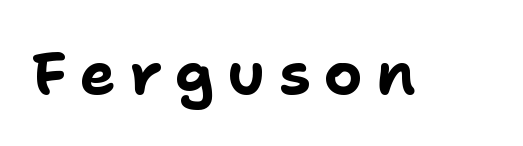
{"serif": "no", "italic": "no", "bold": "yes", "weight": "bold", "width": "normal", "stroke_contrast": "low", "x_height": "medium", "monospaced": "no", "underline": "no", "letter_spacing": "wide", "letter_spacing_em": 0.22, "glyph_px": 60}
